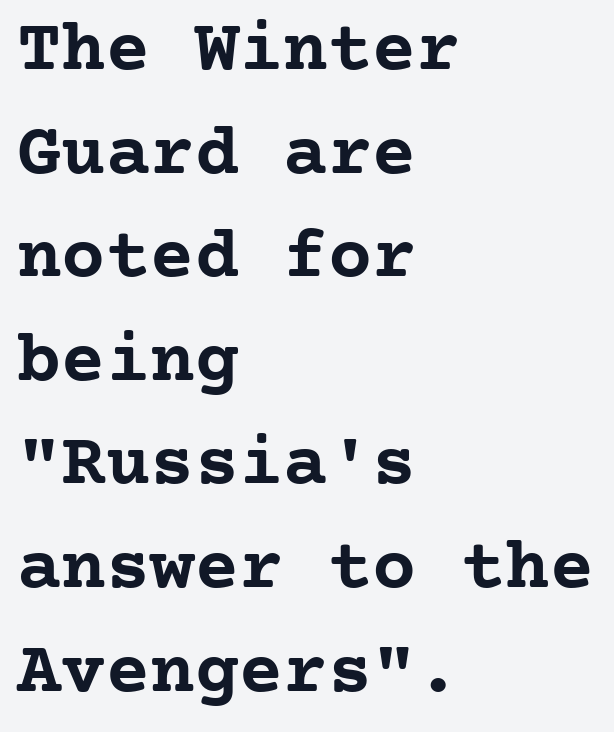
The image shows 74 px semibold serif type, upright, monospaced; set left-aligned, normal line spacing (1.4x), normal letter spacing, not underlined; low stroke contrast and a medium x-height.
